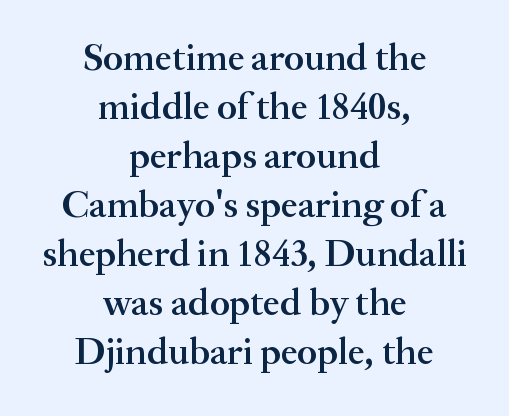
The image shows 38 px semibold serif type, upright; set centered, normal line spacing (1.29x), normal letter spacing, not underlined; medium stroke contrast and a small x-height.
